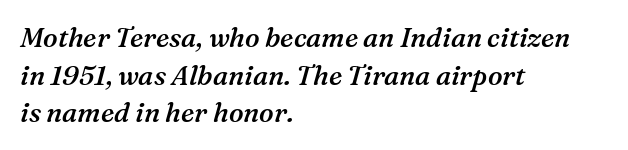
{"italic": "yes", "lean": "right", "slant_degrees": 16, "bold": "semi", "underline": "no", "align": "left", "line_spacing": "normal", "line_spacing_ratio": 1.39, "letter_spacing": "normal", "letter_spacing_em": 0.0, "glyph_px": 27}
